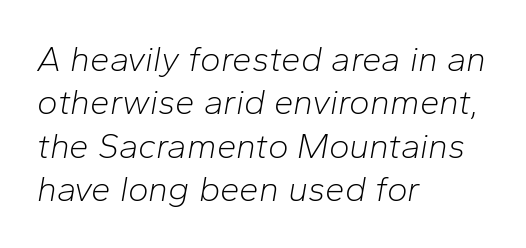
The image shows 35 px light type, italic (leaning right); set left-aligned, line spacing 1.24x, normal letter spacing, not underlined; low stroke contrast and a medium x-height.
